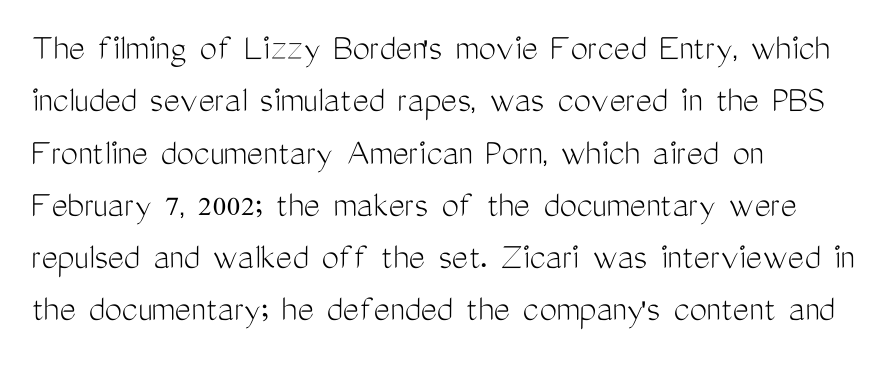
Bold? No — there's no thickening of the strokes. Each row of text sits above clean, open space. Character widths vary here, with narrow letters taking less room than wide ones. Successive baselines arrive at the customary interval.
